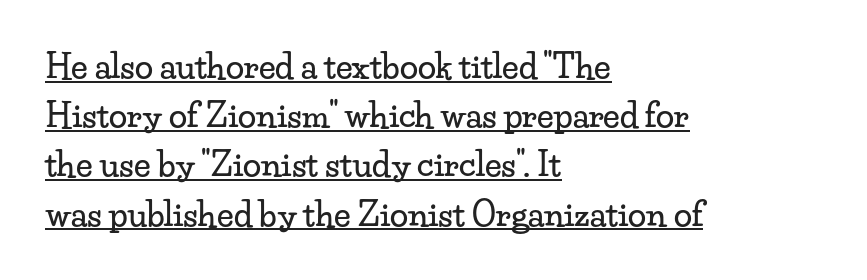
Q: Is the text italic (slanted)? A: No, it is upright.
Q: Is the typeface a serif or a sans-serif typeface? A: Serif.
Q: Is the text underlined? A: Yes.
Q: How is the paragraph aligned? A: Left-aligned.
Q: Is the spacing between letters normal or unusually wide? A: Normal.
Q: Is the spacing between lines tight, normal or loose? A: Normal.
Q: Width (condensed, normal, or wide)? A: Wide.
Q: Stroke contrast? A: Low.
Q: x-height? A: Small.
Q: Monospaced? A: No.
